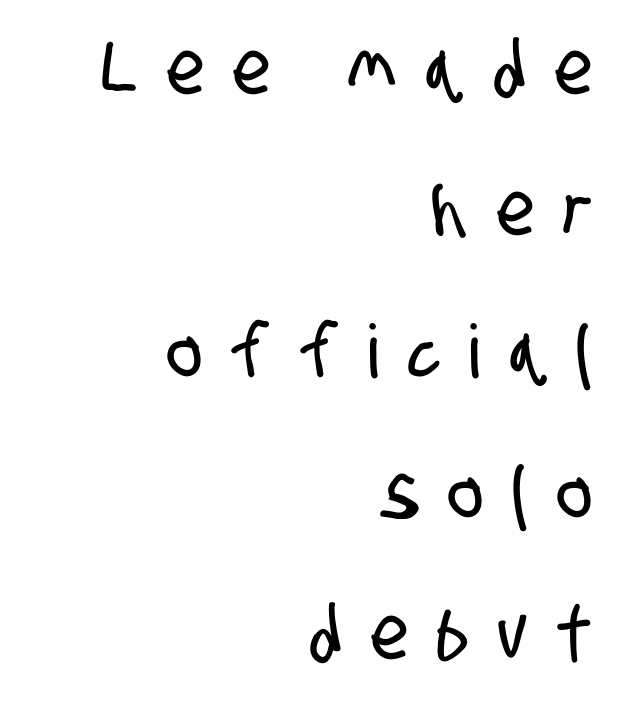
The image shows 74 px condensed sans-serif type; set right-aligned, loose line spacing (1.91x), unusually wide letter spacing (+0.41 em), not underlined; low stroke contrast and a large x-height.
